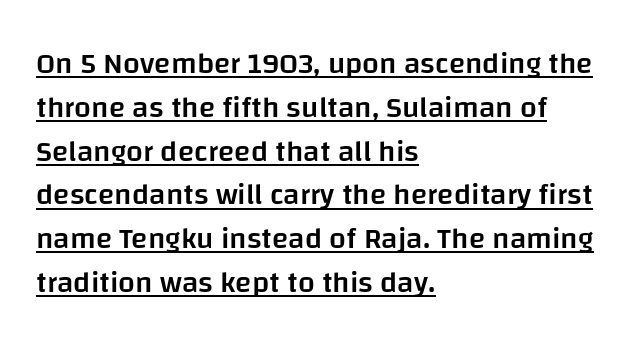
{"serif": "no", "italic": "no", "bold": "semi", "weight": "semibold", "width": "normal", "stroke_contrast": "low", "x_height": "large", "monospaced": "no", "underline": "yes", "align": "left", "line_spacing": "normal", "line_spacing_ratio": 1.46, "letter_spacing": "normal", "letter_spacing_em": 0.0, "glyph_px": 30}
